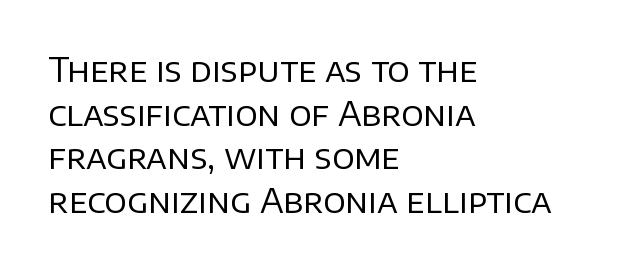
This rendering uses left alignment, leaving the right contour irregular. Character widths vary here, with narrow letters taking less room than wide ones. Evenly set lines give the paragraph a standard silhouette. A typesetter would call this zero additional tracking. No chunkiness to these letters — they're not bold. The gap between lines stays unmarked.
